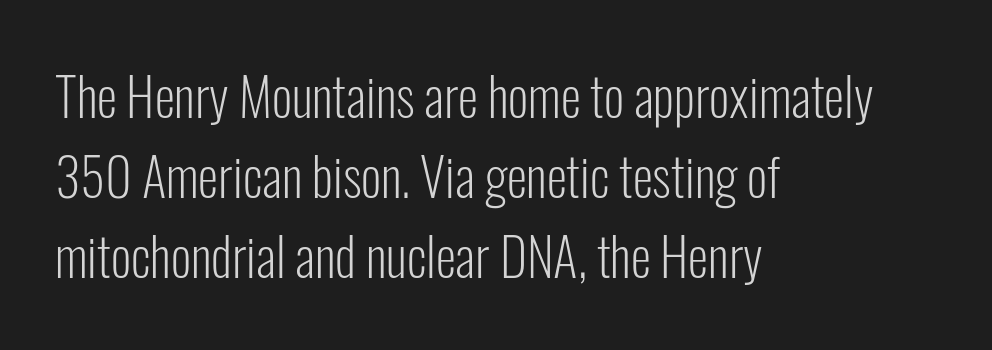
{"serif": "no", "italic": "no", "bold": "no", "weight": "light", "width": "condensed", "stroke_contrast": "low", "x_height": "medium", "monospaced": "no", "underline": "no", "align": "left", "line_spacing": "normal", "line_spacing_ratio": 1.54, "letter_spacing": "normal", "letter_spacing_em": 0.0, "glyph_px": 52}
